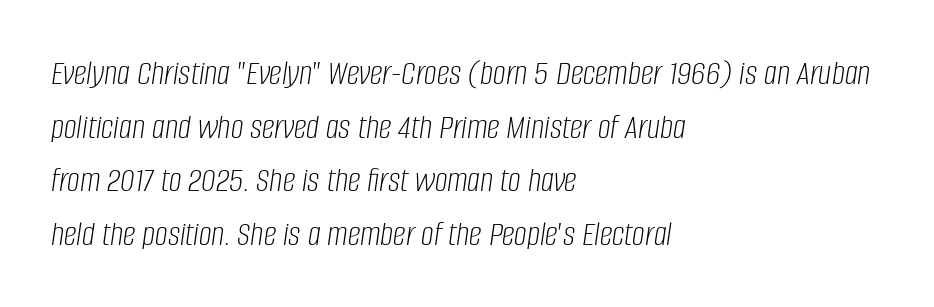
{"italic": "yes", "lean": "right", "slant_degrees": 8, "bold": "no", "weight": "light", "width": "condensed", "stroke_contrast": "low", "x_height": "large", "monospaced": "no", "underline": "no", "align": "left", "line_spacing": "normal", "line_spacing_ratio": 1.49, "letter_spacing": "normal", "letter_spacing_em": 0.0, "glyph_px": 36}
